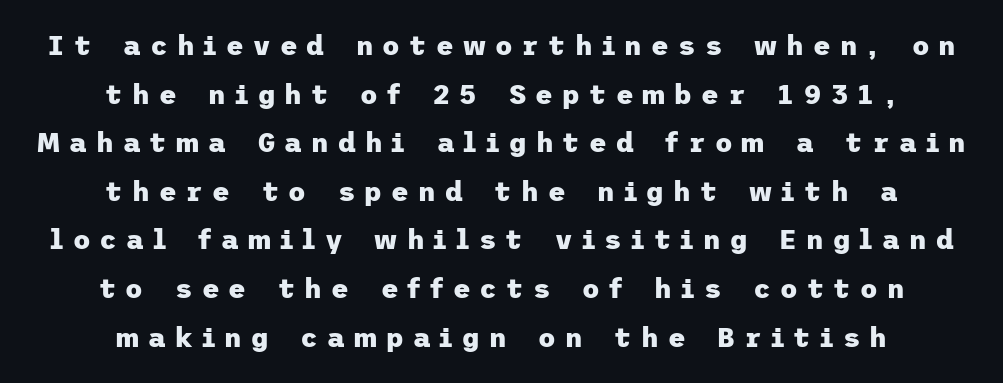
A clean baseline with only descenders dipping below it. In CSS terms this would be text-align: center. Italic: no, the glyphs are upright roman. Characters follow at a spacing far wider than the type designer built in. Strokes here are thick enough to call this a true bold.
